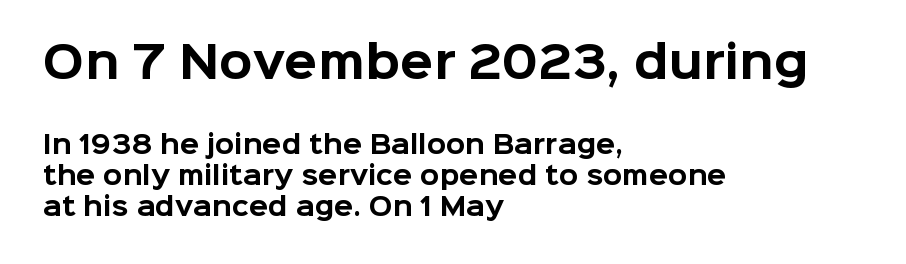
{"serif": "no", "italic": "no", "bold": "yes", "weight": "bold", "width": "normal", "stroke_contrast": "low", "x_height": "medium", "monospaced": "no", "underline": "no", "align": "left", "line_spacing_ratio": 1.24, "letter_spacing": "normal", "letter_spacing_em": 0.0, "larger_block": "first", "size_ratio": 1.76, "glyph_px": 44}
